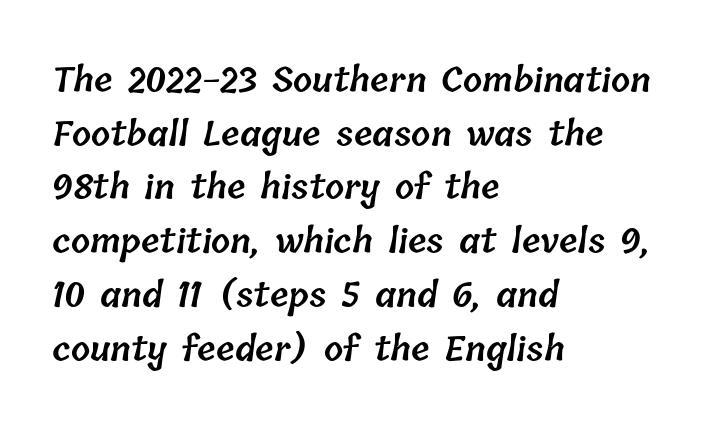
{"bold": "semi", "weight": "semibold", "width": "normal", "stroke_contrast": "low", "x_height": "medium", "monospaced": "no", "underline": "no", "align": "left", "line_spacing": "normal", "line_spacing_ratio": 1.58, "letter_spacing": "normal", "letter_spacing_em": 0.0, "glyph_px": 34}
